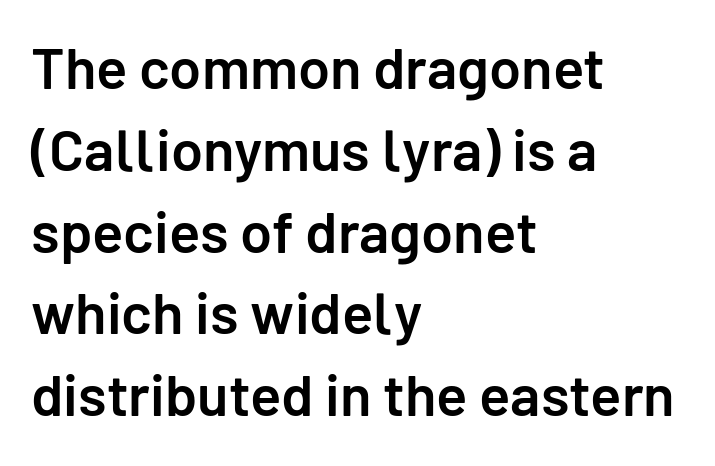
{"serif": "no", "italic": "no", "bold": "semi", "weight": "semibold", "width": "normal", "stroke_contrast": "low", "x_height": "medium", "monospaced": "no", "underline": "no", "align": "left", "line_spacing": "normal", "line_spacing_ratio": 1.41, "letter_spacing": "normal", "letter_spacing_em": 0.0, "glyph_px": 58}
